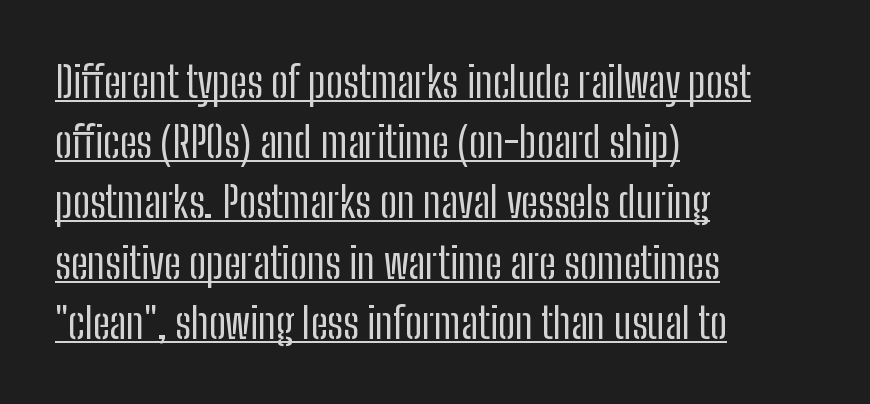
{"serif": "no", "italic": "no", "bold": "no", "weight": "regular", "width": "condensed", "stroke_contrast": "low", "x_height": "medium", "monospaced": "no", "underline": "yes", "align": "left", "line_spacing": "normal", "line_spacing_ratio": 1.4, "letter_spacing": "normal", "letter_spacing_em": 0.0, "glyph_px": 43}
